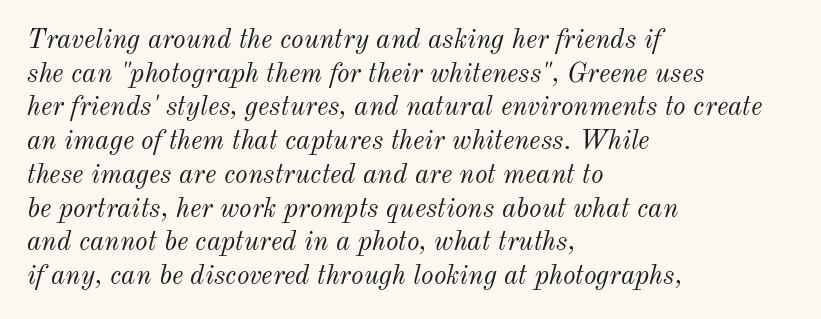
Q: Is the text bold? A: No.
Q: Is the text italic (slanted)? A: Yes, it leans right by about 12 degrees.
Q: Is the text underlined? A: No.
Q: How is the paragraph aligned? A: Left-aligned.
Q: Is the spacing between letters normal or unusually wide? A: Normal.
Q: Is the spacing between lines tight, normal or loose? A: Normal.
